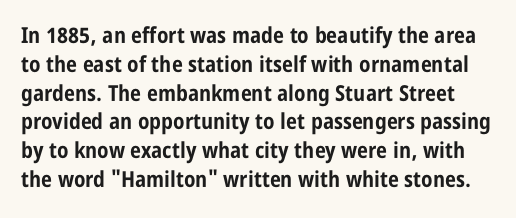
{"italic": "no", "bold": "yes", "underline": "no", "line_spacing": "normal", "line_spacing_ratio": 1.31, "letter_spacing": "normal", "letter_spacing_em": 0.0, "glyph_px": 22}
